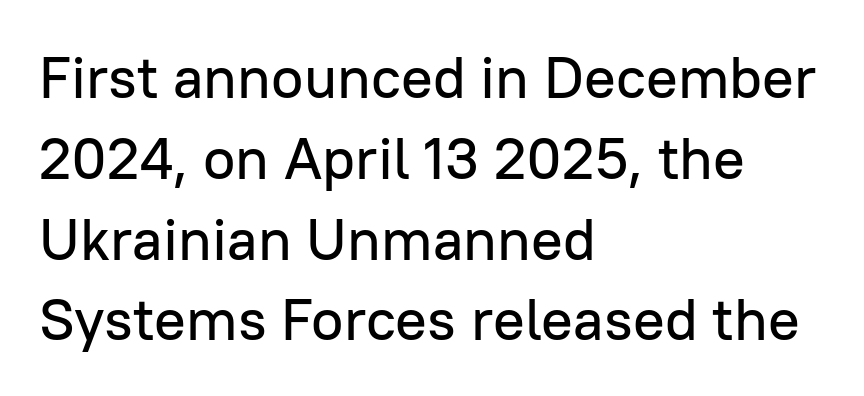
Q: Is the text italic (slanted)? A: No, it is upright.
Q: Is the typeface a serif or a sans-serif typeface? A: Sans-serif.
Q: Is the text underlined? A: No.
Q: How is the paragraph aligned? A: Left-aligned.
Q: Is the spacing between letters normal or unusually wide? A: Normal.
Q: Is the spacing between lines tight, normal or loose? A: Normal.
Q: Width (condensed, normal, or wide)? A: Normal.
Q: Stroke contrast? A: Low.
Q: x-height? A: Medium.
Q: Monospaced? A: No.
